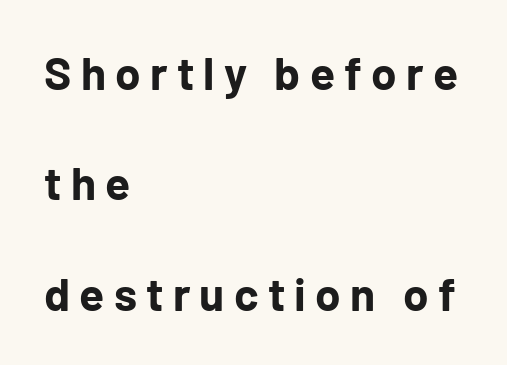
Rendered with straight, roman letterforms. The ragged edge is on the right, which tells us the setting is flush left. Spacing verdict: proportional, widths tailored to each character. Compared with typical body copy, the letter spacing here is much looser. Descenders are the only things crossing below the line.
